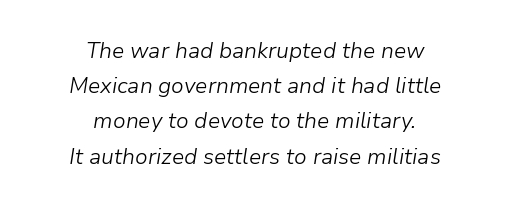
Does the copy run flush right? No — it is centered line by line. Summary of vertical rhythm: regular, with standard interline spacing. A bare baseline throughout the passage. The strokes carry an ordinary text weight at most.
